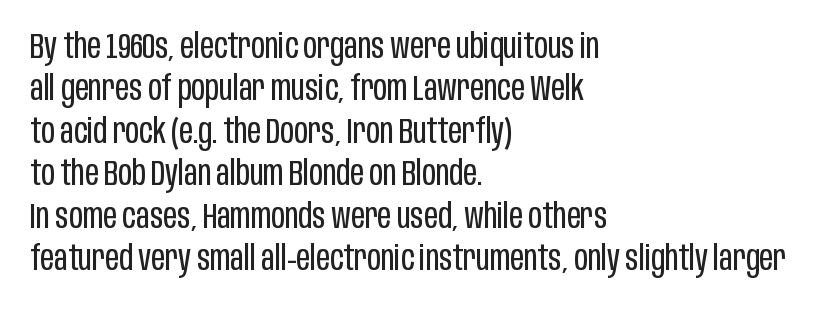
Lines of text with bare space underneath. The typography opts for an upright posture over an oblique one. Character widths vary here, with narrow letters taking less room than wide ones. The rendering uses a moderate line-height, typical for paragraphs.
